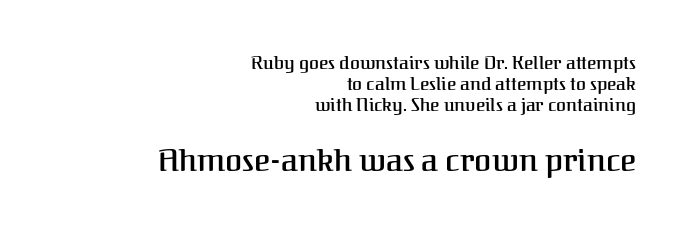
The image shows 31 px serif type, upright; set right-aligned, line spacing 1.18x, normal letter spacing, not underlined; the second (bottom) block is 1.72x larger; medium stroke contrast and a medium x-height.
